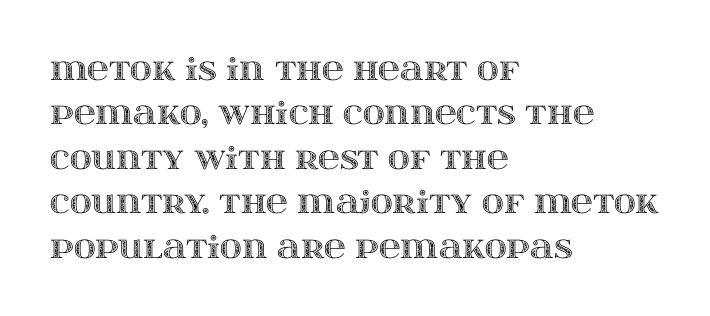
{"italic": "no", "width": "wide", "x_height": "large", "monospaced": "no", "underline": "no", "align": "left", "line_spacing": "normal", "line_spacing_ratio": 1.48, "letter_spacing": "normal", "letter_spacing_em": 0.0, "glyph_px": 30}
